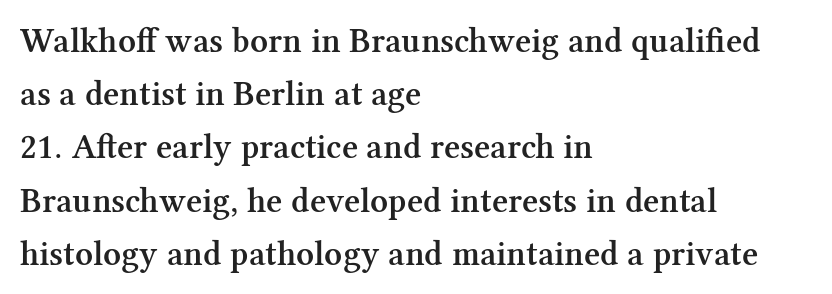
The image shows 35 px semibold serif type, upright; set left-aligned, normal line spacing (1.52x), normal letter spacing, not underlined; medium stroke contrast and a medium x-height.
